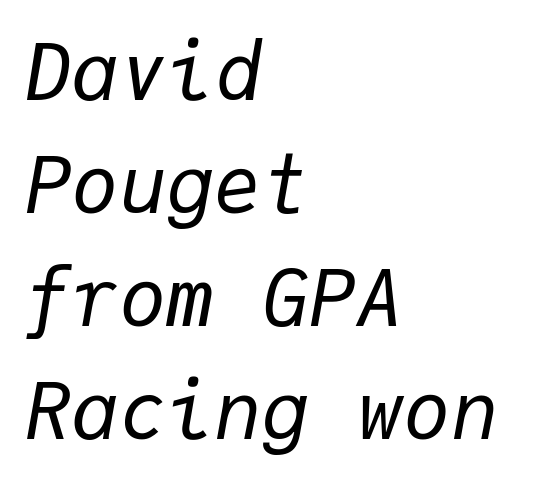
The rendering uses typewriter-style spacing with identical character cells. The space directly below the letters is spotless. The cut favours lightness, reaching ordinary text weight at its darkest. The line texture is even and compact thanks to regular tracking. Which margin do the lines hug? The left one — the right edge is uneven. Tall strokes in this sample are angled rather than plumb.
